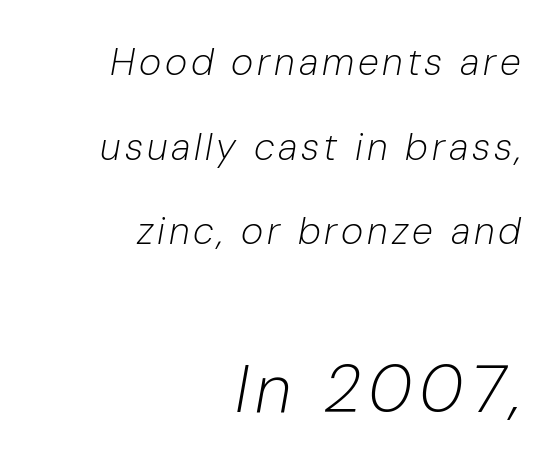
{"italic": "yes", "lean": "right", "slant_degrees": 10, "bold": "no", "weight": "light", "width": "normal", "stroke_contrast": "low", "x_height": "medium", "monospaced": "no", "underline": "no", "align": "right", "line_spacing": "loose", "line_spacing_ratio": 2.23, "larger_block": "second", "size_ratio": 1.76, "glyph_px": 67}
